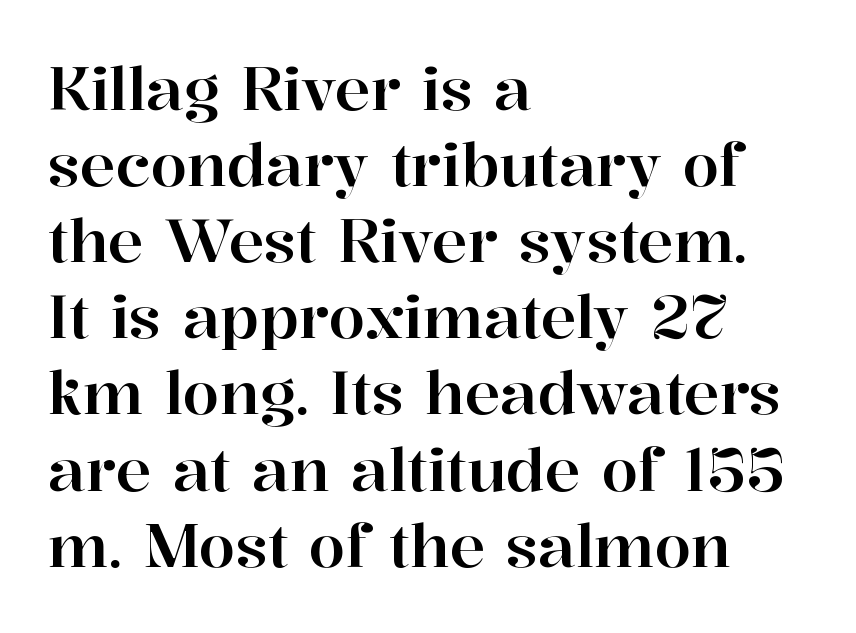
Q: Is the text italic (slanted)? A: No, it is upright.
Q: Is the typeface a serif or a sans-serif typeface? A: Serif.
Q: Is the text underlined? A: No.
Q: How is the paragraph aligned? A: Left-aligned.
Q: Is the spacing between letters normal or unusually wide? A: Normal.
Q: Is the spacing between lines tight, normal or loose? A: Normal.
Q: Width (condensed, normal, or wide)? A: Normal.
Q: Stroke contrast? A: High.
Q: x-height? A: Medium.
Q: Monospaced? A: No.
